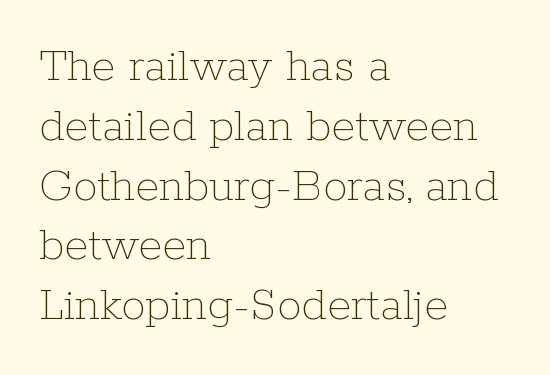
The image shows 49 px thin type, upright; set left-aligned, line spacing 1.22x, normal letter spacing, not underlined; low stroke contrast and a medium x-height.
